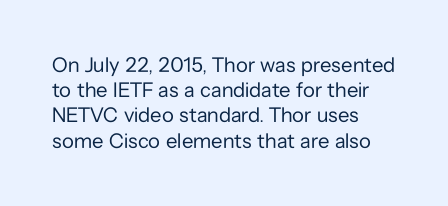
Q: Is the text bold? A: No.
Q: Is the text italic (slanted)? A: No, it is upright.
Q: Is the text underlined? A: No.
Q: How is the paragraph aligned? A: Left-aligned.
Q: Is the spacing between letters normal or unusually wide? A: Normal.
